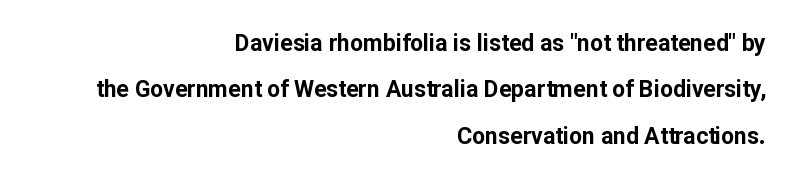
{"italic": "no", "bold": "yes", "underline": "no", "align": "right", "line_spacing": "loose", "line_spacing_ratio": 2.02, "letter_spacing": "normal", "letter_spacing_em": 0.0, "glyph_px": 23}
